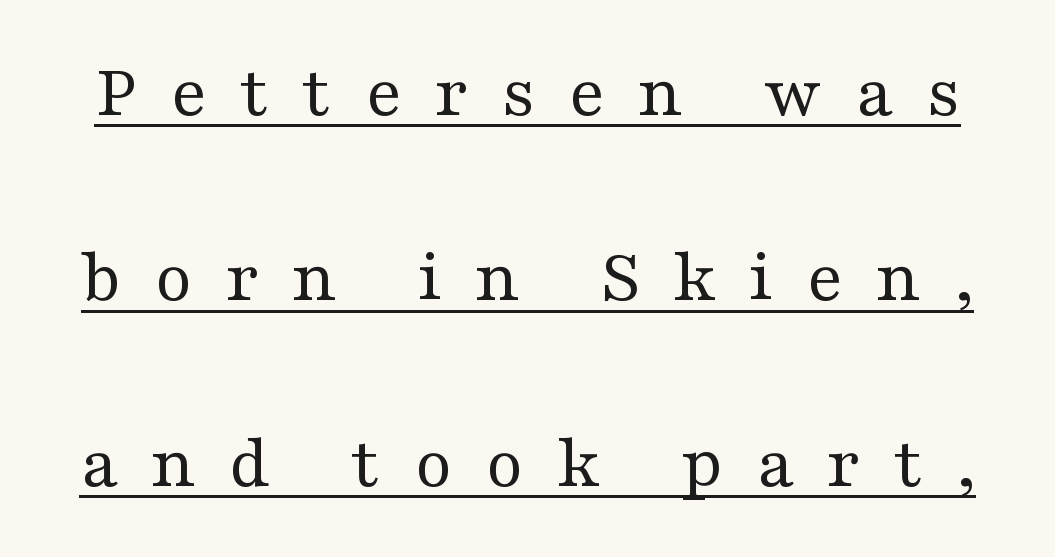
The image shows 76 px regular-weight, wide serif type, upright; set loose line spacing (2.44x), unusually wide letter spacing (+0.43 em), underlined; medium stroke contrast and a medium x-height.
